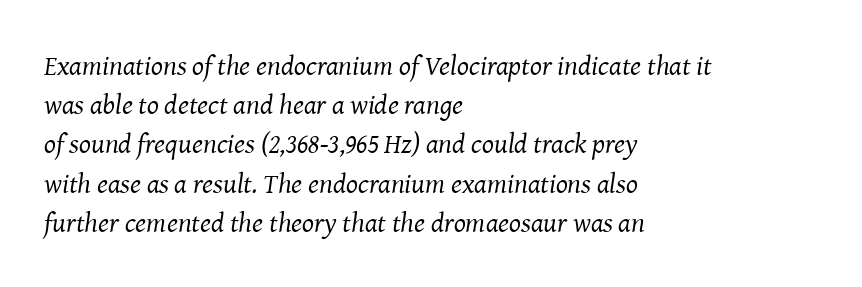
{"serif": "yes", "italic": "yes", "lean": "right", "slant_degrees": 8, "bold": "no", "weight": "regular", "width": "normal", "stroke_contrast": "medium", "x_height": "medium", "monospaced": "no", "underline": "no", "align": "left", "line_spacing": "normal", "line_spacing_ratio": 1.4, "letter_spacing": "normal", "letter_spacing_em": 0.0, "glyph_px": 28}
